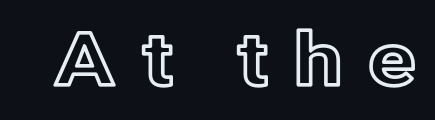
{"italic": "no", "width": "normal", "x_height": "medium", "monospaced": "no", "underline": "no", "letter_spacing": "wide", "letter_spacing_em": 0.32, "glyph_px": 73}
